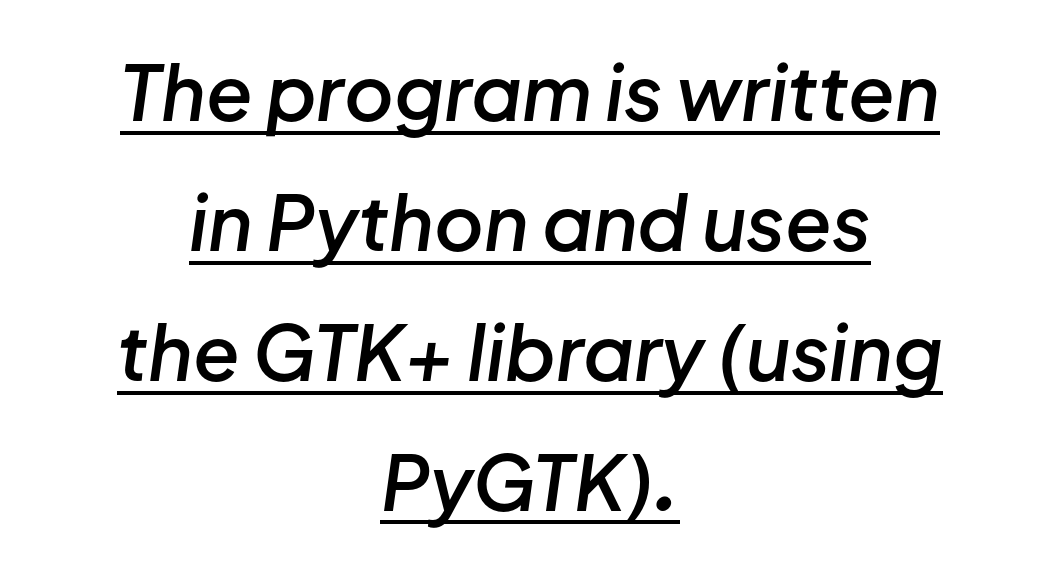
Q: Is the text bold? A: Semi-bold.
Q: Is the text italic (slanted)? A: Yes, it leans right by about 8 degrees.
Q: Is the text underlined? A: Yes.
Q: How is the paragraph aligned? A: Centered.
Q: Is the spacing between letters normal or unusually wide? A: Normal.
Q: Width (condensed, normal, or wide)? A: Normal.
Q: Stroke contrast? A: Low.
Q: x-height? A: Medium.
Q: Monospaced? A: No.
